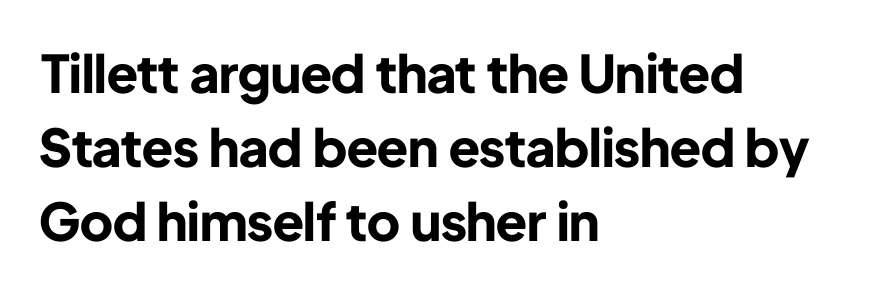
Is this a fixed-width face? No — the glyphs have proportional, varying widths. A typesetter would call this leading conventional body-copy spacing. What kind of face is this? One without serifs — a sans. Tracking here is standard; glyphs follow each other at the usual distance.
